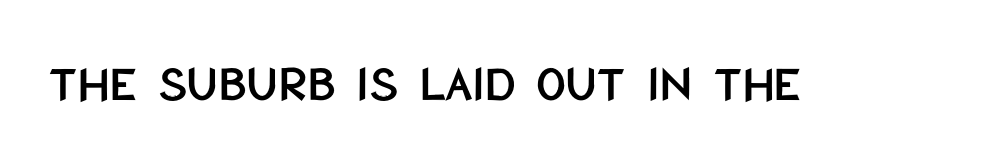
The image shows 52 px condensed sans-serif type, upright; set normal letter spacing, not underlined; low stroke contrast and a large x-height.
